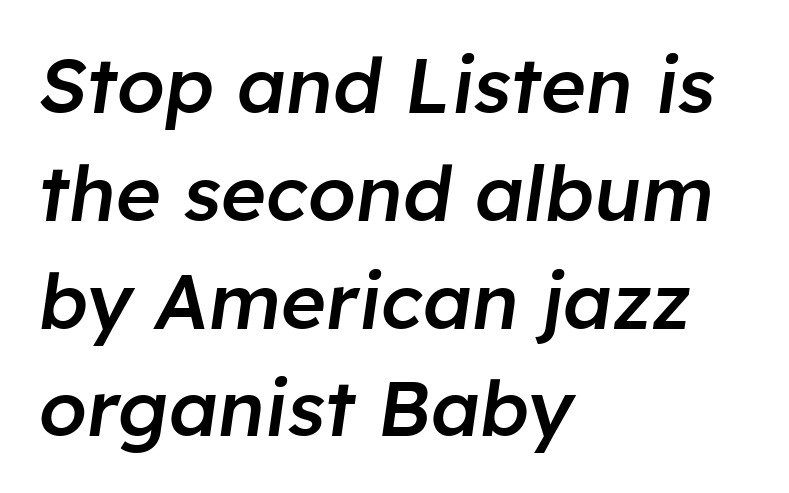
Look at the tracking — it's just the regular setting, nothing added. A student would call this left alignment; a typographer would say flush left, rag right. The axis of the letterforms is tilted away from vertical. Glance below the letters and you will spot only blank space. You could not count columns in this text — the font is proportionally spaced.
